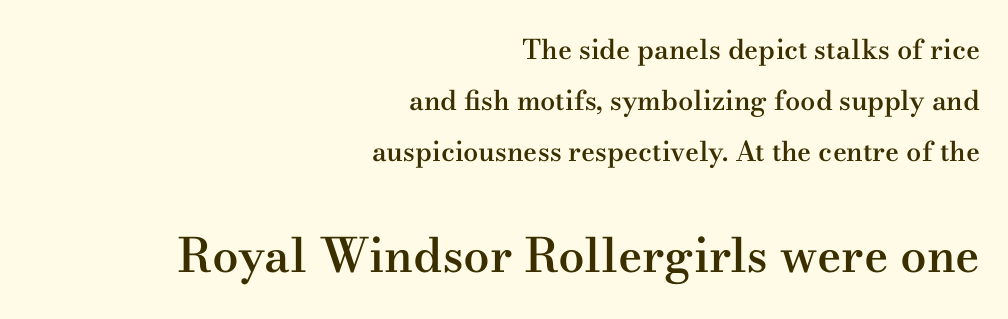
The image shows 47 px semibold, wide serif type, upright; set right-aligned, line spacing 1.89x, normal letter spacing, not underlined; the second (bottom) block is 1.74x larger; medium stroke contrast and a small x-height.
